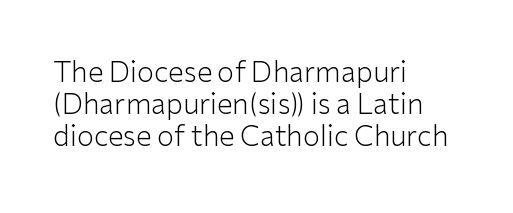
Q: Is the text bold? A: No.
Q: Is the text italic (slanted)? A: No, it is upright.
Q: Is the typeface a serif or a sans-serif typeface? A: Sans-serif.
Q: Is the text underlined? A: No.
Q: How is the paragraph aligned? A: Left-aligned.
Q: Is the spacing between letters normal or unusually wide? A: Normal.
Q: Is the spacing between lines tight, normal or loose? A: Tight.
Q: Width (condensed, normal, or wide)? A: Normal.
Q: Stroke contrast? A: Low.
Q: x-height? A: Medium.
Q: Monospaced? A: No.
